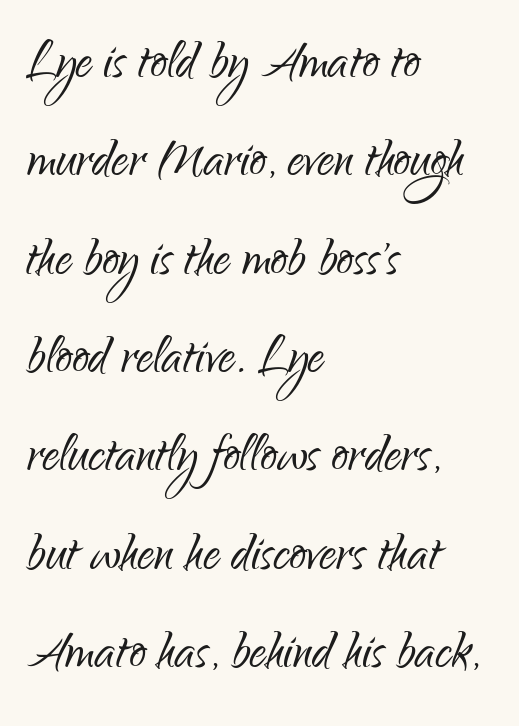
Q: Is the text bold? A: No.
Q: Is the text italic (slanted)? A: Yes.
Q: Is the typeface a serif or a sans-serif typeface? A: Sans-serif.
Q: Is the text underlined? A: No.
Q: How is the paragraph aligned? A: Left-aligned.
Q: Is the spacing between letters normal or unusually wide? A: Normal.
Q: Is the spacing between lines tight, normal or loose? A: Normal.
Q: Width (condensed, normal, or wide)? A: Condensed.
Q: Stroke contrast? A: Low.
Q: x-height? A: Small.
Q: Monospaced? A: No.
